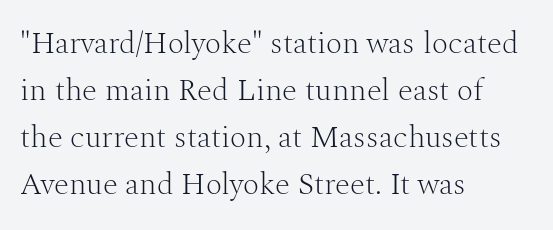
The image shows 31 px light serif type, upright; set left-aligned, normal line spacing (1.52x), normal letter spacing, not underlined; medium stroke contrast and a medium x-height.
